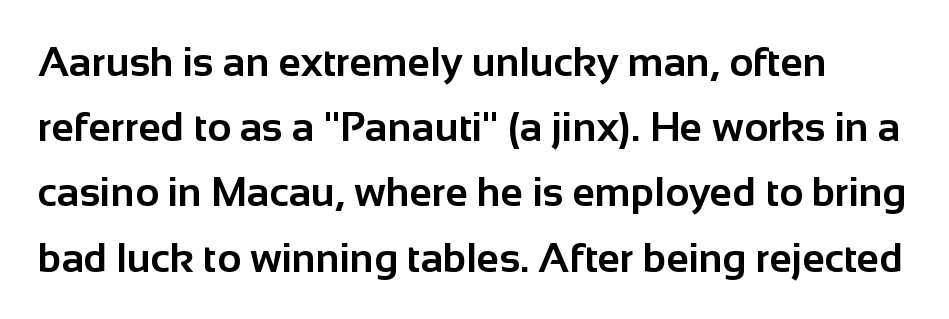
Q: Is the text bold? A: Yes.
Q: Is the text italic (slanted)? A: No, it is upright.
Q: Is the typeface a serif or a sans-serif typeface? A: Sans-serif.
Q: Is the text underlined? A: No.
Q: Is the spacing between letters normal or unusually wide? A: Normal.
Q: Is the spacing between lines tight, normal or loose? A: Normal.
Q: Width (condensed, normal, or wide)? A: Normal.
Q: Stroke contrast? A: Low.
Q: x-height? A: Medium.
Q: Monospaced? A: No.
